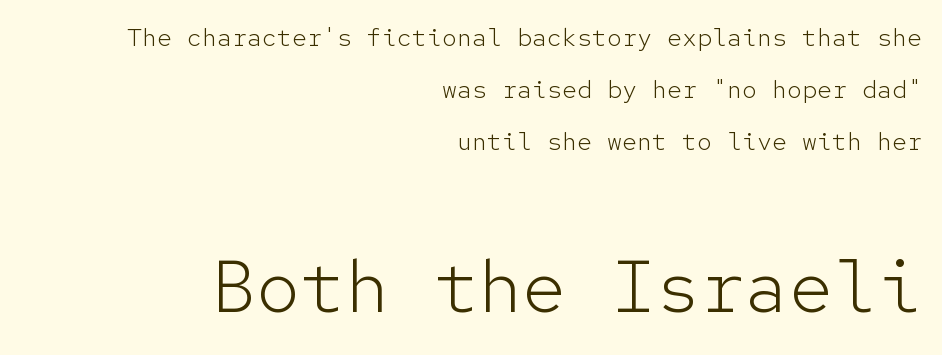
The image shows 74 px light sans-serif type, upright, monospaced; set right-aligned, loose line spacing (2.09x), normal letter spacing, not underlined; the second (bottom) block is 2.96x larger; low stroke contrast and a medium x-height.
